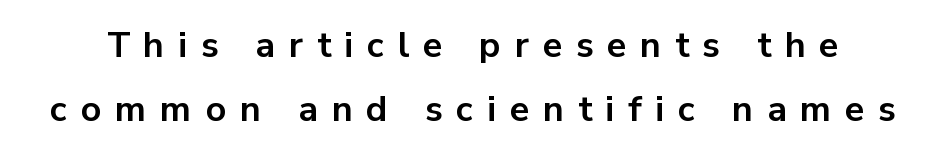
Q: Is the text bold? A: Yes.
Q: Is the text italic (slanted)? A: No, it is upright.
Q: Is the typeface a serif or a sans-serif typeface? A: Sans-serif.
Q: Is the text underlined? A: No.
Q: Is the spacing between letters normal or unusually wide? A: Unusually wide.
Q: Width (condensed, normal, or wide)? A: Normal.
Q: Stroke contrast? A: Low.
Q: x-height? A: Medium.
Q: Monospaced? A: No.
